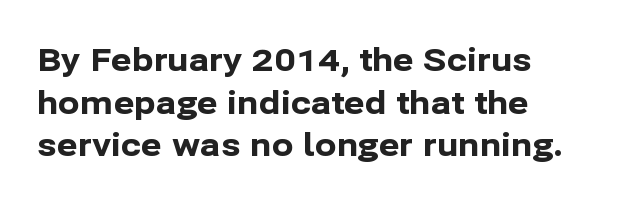
Q: Is the text bold? A: Yes.
Q: Is the text italic (slanted)? A: No, it is upright.
Q: Is the typeface a serif or a sans-serif typeface? A: Sans-serif.
Q: Is the text underlined? A: No.
Q: How is the paragraph aligned? A: Left-aligned.
Q: Is the spacing between letters normal or unusually wide? A: Normal.
Q: Is the spacing between lines tight, normal or loose? A: Normal.
Q: Width (condensed, normal, or wide)? A: Normal.
Q: Stroke contrast? A: Low.
Q: x-height? A: Medium.
Q: Monospaced? A: No.
